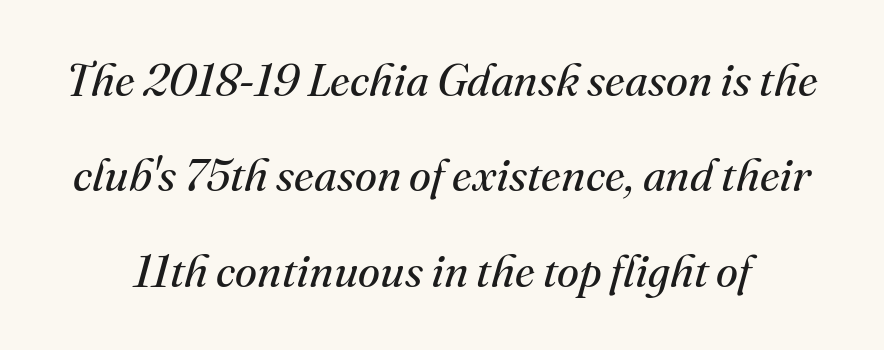
Type without underlining. Would a proofreader flag this as italicized? Yes. Looks like regular typesetting: each glyph gets only the width it needs. The typeface chosen for these lines features serifs.
